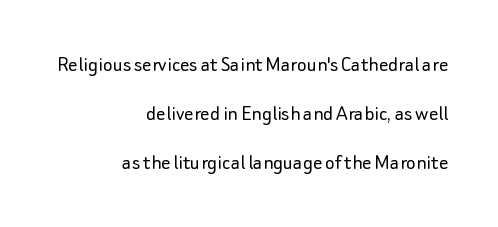
{"italic": "no", "bold": "no", "underline": "no", "align": "right", "line_spacing": "loose", "line_spacing_ratio": 2.14, "letter_spacing": "normal", "letter_spacing_em": 0.0, "glyph_px": 23}
